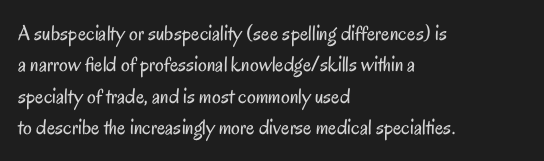
Q: Is the text bold? A: No.
Q: Is the text italic (slanted)? A: No, it is upright.
Q: Is the text underlined? A: No.
Q: How is the paragraph aligned? A: Left-aligned.
Q: Is the spacing between letters normal or unusually wide? A: Normal.
Q: Is the spacing between lines tight, normal or loose? A: Normal.
